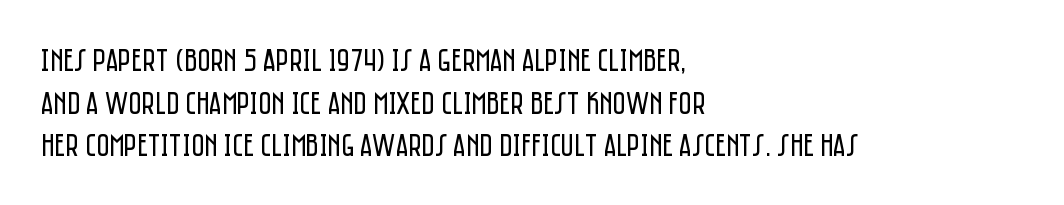
Q: Is the text bold? A: No.
Q: Is the text italic (slanted)? A: No, it is upright.
Q: Is the typeface a serif or a sans-serif typeface? A: Sans-serif.
Q: Is the text underlined? A: No.
Q: How is the paragraph aligned? A: Left-aligned.
Q: Is the spacing between letters normal or unusually wide? A: Normal.
Q: Is the spacing between lines tight, normal or loose? A: Normal.
Q: Width (condensed, normal, or wide)? A: Condensed.
Q: Stroke contrast? A: Low.
Q: x-height? A: Large.
Q: Monospaced? A: No.
